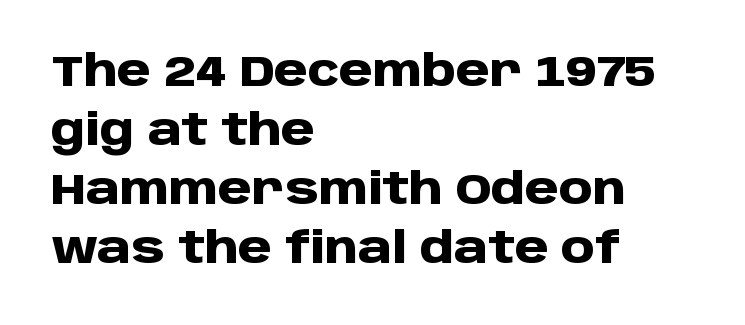
The image shows 43 px heavy sans-serif type, upright; set left-aligned, normal line spacing (1.37x), normal letter spacing, not underlined; low stroke contrast and a large x-height.
